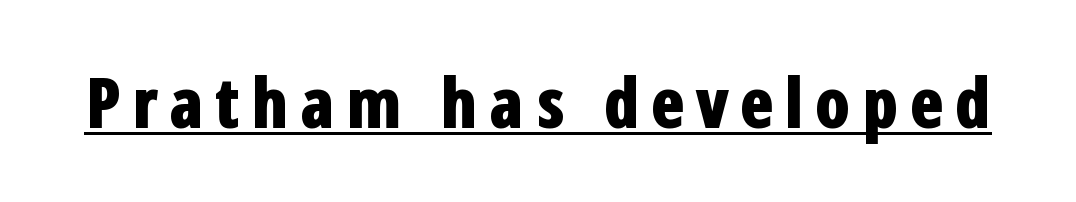
A typesetter would call this proportional, since set widths differ per character. Has an underline been added? It has. The face used here is a sans, in the tradition of grotesques and geometrics. Heavy, bold letterforms. It's the straight-up-and-down kind of type.
